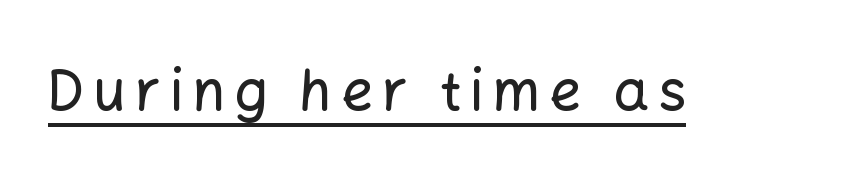
Q: Is the text italic (slanted)? A: No, it is upright.
Q: Is the typeface a serif or a sans-serif typeface? A: Sans-serif.
Q: Is the text underlined? A: Yes.
Q: Width (condensed, normal, or wide)? A: Normal.
Q: Stroke contrast? A: Low.
Q: x-height? A: Medium.
Q: Monospaced? A: No.
